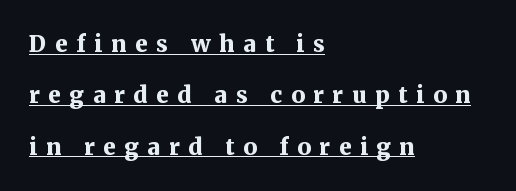
The image shows 23 px bold type, upright; set left-aligned, loose line spacing (2.23x), unusually wide letter spacing (+0.37 em), underlined.
